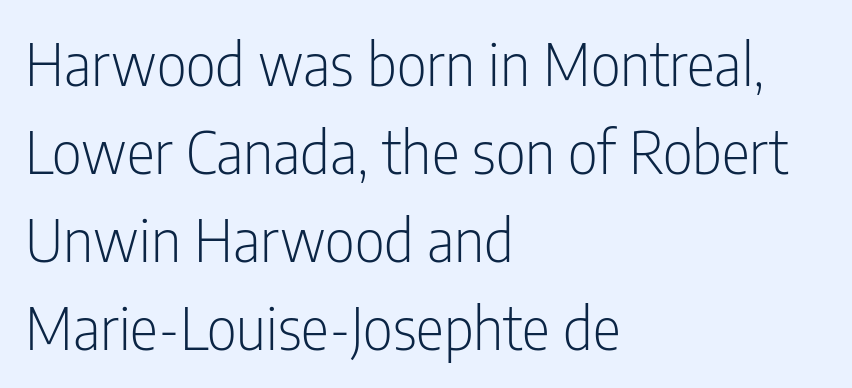
The font family rendered here belongs to the sans-serif group. The letters stand straight up with perfectly vertical stems. Summary of vertical rhythm: regular, with standard interline spacing. Which margin do the lines hug? The left one — the right edge is uneven.
